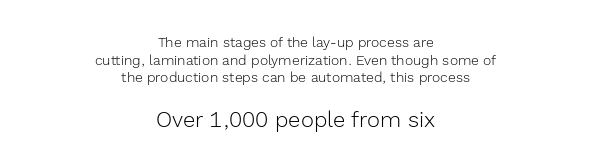
No italicization has been applied; the sample stays upright. Stems and bowls with no extra thickness — not bold. Larger block? The one below; the one above is distinctly smaller. Compared with typical body copy, the letter spacing here is the same.
